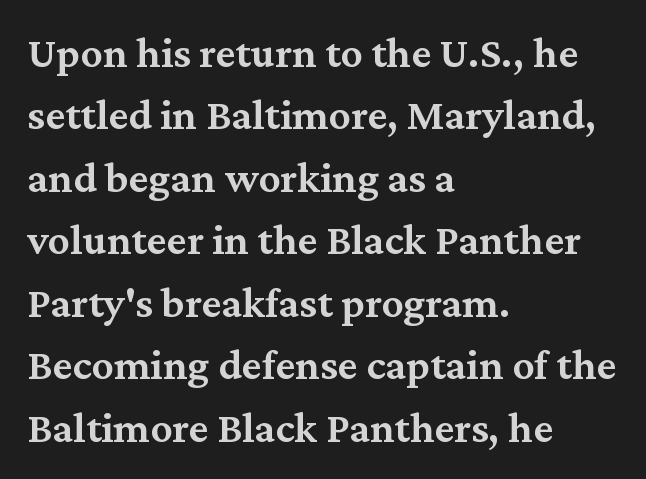
Q: Is the text bold? A: Semi-bold.
Q: Is the text italic (slanted)? A: No, it is upright.
Q: Is the typeface a serif or a sans-serif typeface? A: Serif.
Q: Is the text underlined? A: No.
Q: How is the paragraph aligned? A: Left-aligned.
Q: Is the spacing between letters normal or unusually wide? A: Normal.
Q: Is the spacing between lines tight, normal or loose? A: Normal.
Q: Width (condensed, normal, or wide)? A: Normal.
Q: Stroke contrast? A: Medium.
Q: x-height? A: Medium.
Q: Monospaced? A: No.
